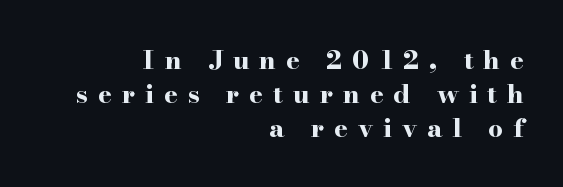
Q: Is the text bold? A: Yes.
Q: Is the text italic (slanted)? A: No, it is upright.
Q: Is the text underlined? A: No.
Q: How is the paragraph aligned? A: Right-aligned.
Q: Is the spacing between letters normal or unusually wide? A: Unusually wide.
Q: Is the spacing between lines tight, normal or loose? A: Normal.
